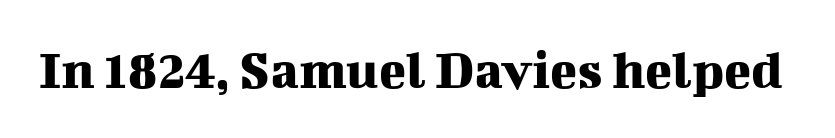
{"serif": "yes", "italic": "no", "width": "normal", "stroke_contrast": "medium", "x_height": "medium", "monospaced": "no", "underline": "no", "letter_spacing": "normal", "letter_spacing_em": 0.0, "glyph_px": 56}
